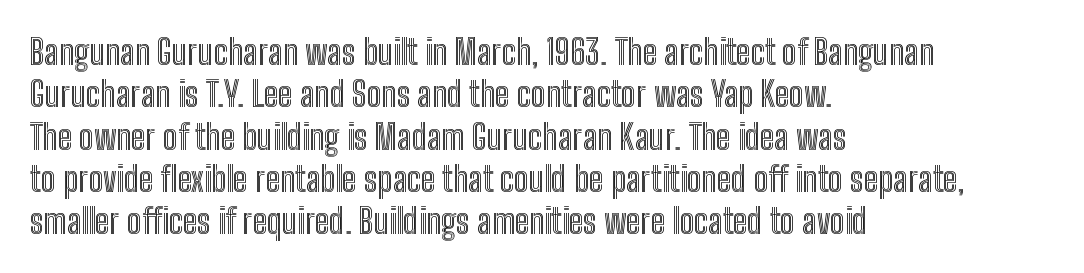
Q: Is the text italic (slanted)? A: No, it is upright.
Q: Is the text underlined? A: No.
Q: How is the paragraph aligned? A: Left-aligned.
Q: Is the spacing between letters normal or unusually wide? A: Normal.
Q: Width (condensed, normal, or wide)? A: Condensed.
Q: x-height? A: Medium.
Q: Monospaced? A: No.
